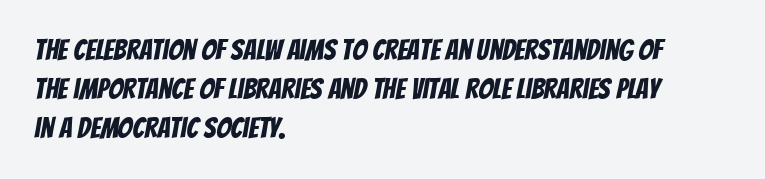
The image shows 29 px condensed sans-serif type; set left-aligned, normal line spacing (1.35x), normal letter spacing, not underlined; low stroke contrast and a large x-height.
